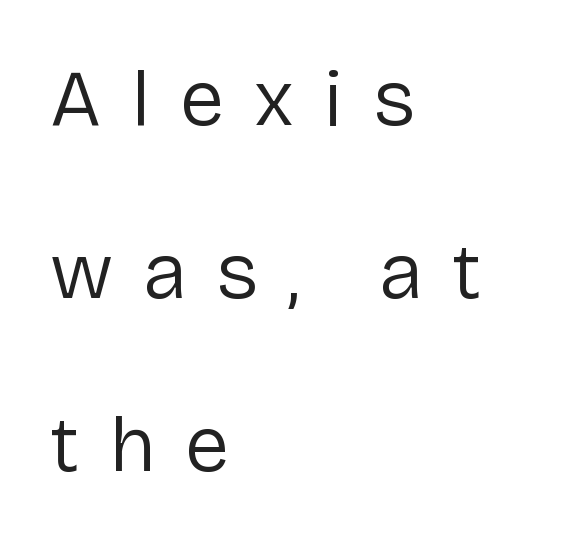
The image shows 80 px regular-weight sans-serif type, upright; set left-aligned, loose line spacing (2.16x), unusually wide letter spacing (+0.37 em), not underlined; low stroke contrast and a medium x-height.
